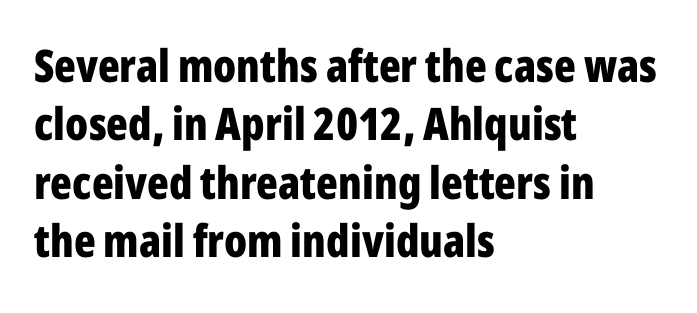
Q: Is the text bold? A: Yes.
Q: Is the text italic (slanted)? A: No, it is upright.
Q: Is the typeface a serif or a sans-serif typeface? A: Sans-serif.
Q: Is the text underlined? A: No.
Q: How is the paragraph aligned? A: Left-aligned.
Q: Is the spacing between letters normal or unusually wide? A: Normal.
Q: Is the spacing between lines tight, normal or loose? A: Normal.
Q: Width (condensed, normal, or wide)? A: Condensed.
Q: Stroke contrast? A: Low.
Q: x-height? A: Medium.
Q: Monospaced? A: No.
